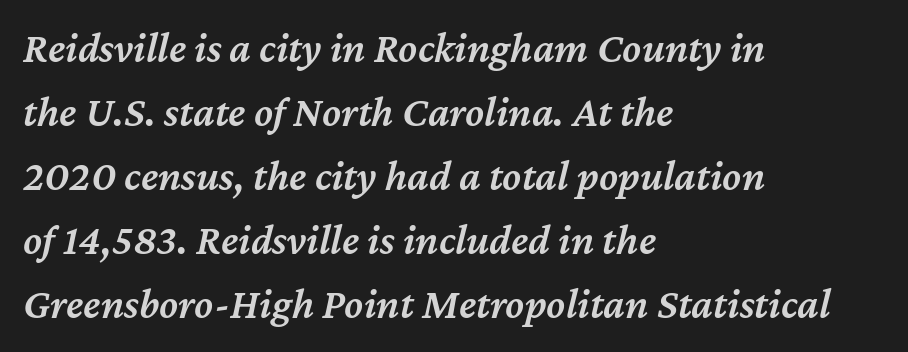
Q: Is the text bold? A: Semi-bold.
Q: Is the text italic (slanted)? A: Yes, it leans right by about 12 degrees.
Q: Is the text underlined? A: No.
Q: How is the paragraph aligned? A: Left-aligned.
Q: Is the spacing between letters normal or unusually wide? A: Normal.
Q: Is the spacing between lines tight, normal or loose? A: Normal.
Q: Width (condensed, normal, or wide)? A: Normal.
Q: Stroke contrast? A: Medium.
Q: x-height? A: Medium.
Q: Monospaced? A: No.
